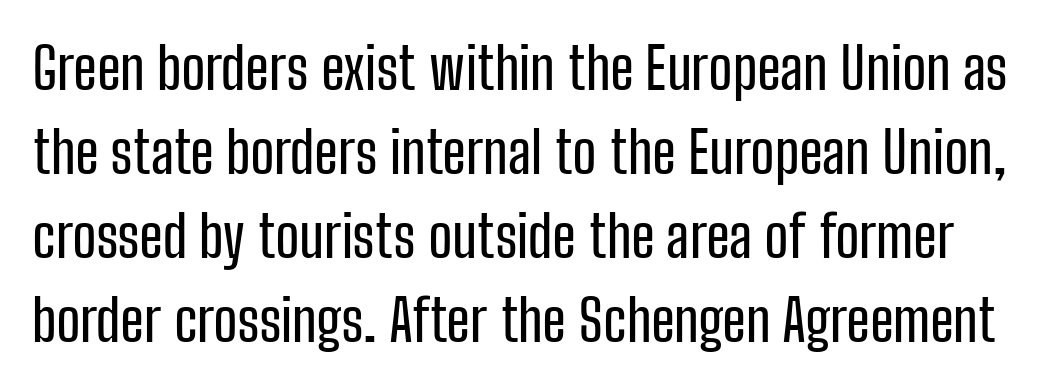
The image shows 58 px condensed sans-serif type, upright; set normal line spacing (1.45x), normal letter spacing, not underlined; low stroke contrast and a medium x-height.
